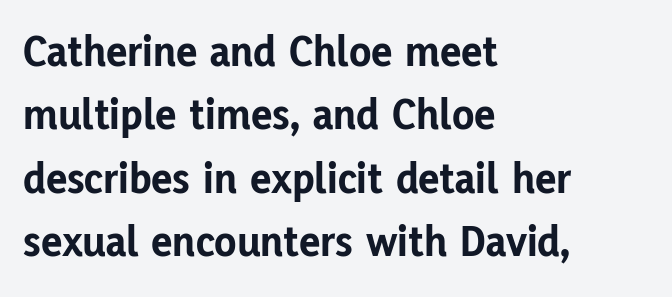
{"serif": "no", "italic": "no", "bold": "yes", "weight": "bold", "width": "normal", "stroke_contrast": "low", "x_height": "medium", "monospaced": "no", "underline": "no", "align": "left", "line_spacing": "normal", "line_spacing_ratio": 1.41, "letter_spacing": "normal", "letter_spacing_em": 0.0, "glyph_px": 45}
